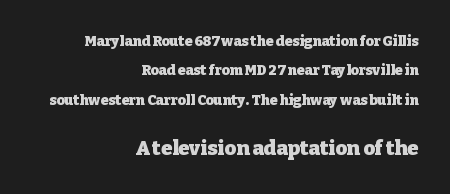
The image shows 20 px bold type, upright; set right-aligned, loose line spacing (2.1x), normal letter spacing, not underlined; the second (bottom) block is 1.43x larger.
